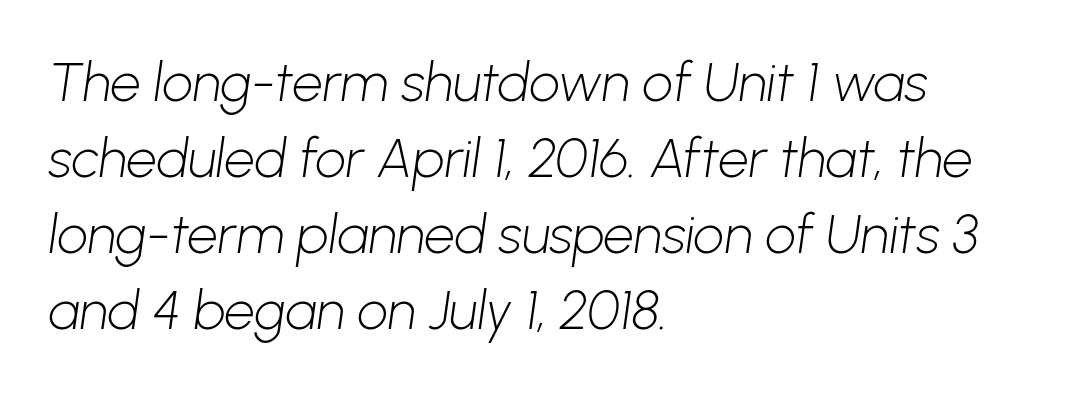
{"serif": "no", "bold": "no", "weight": "light", "width": "normal", "stroke_contrast": "low", "x_height": "medium", "monospaced": "no", "underline": "no", "align": "left", "line_spacing": "normal", "line_spacing_ratio": 1.41, "letter_spacing": "normal", "letter_spacing_em": 0.0, "glyph_px": 54}
